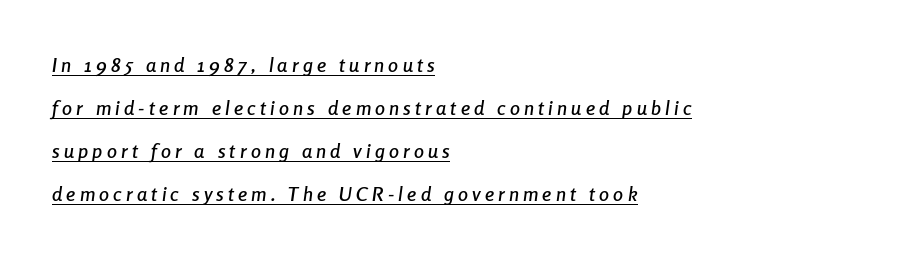
The image shows 20 px text type, italic (leaning right); set left-aligned, loose line spacing (2.15x), unusually wide letter spacing (+0.21 em), underlined.
